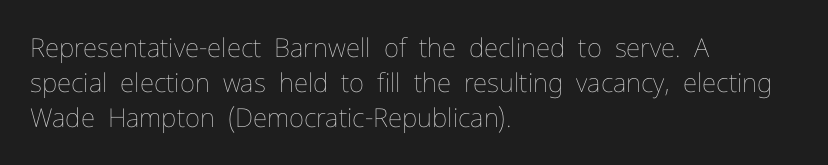
{"italic": "no", "bold": "no", "underline": "no", "align": "left", "line_spacing": "normal", "line_spacing_ratio": 1.34, "letter_spacing": "normal", "letter_spacing_em": 0.0, "glyph_px": 26}
